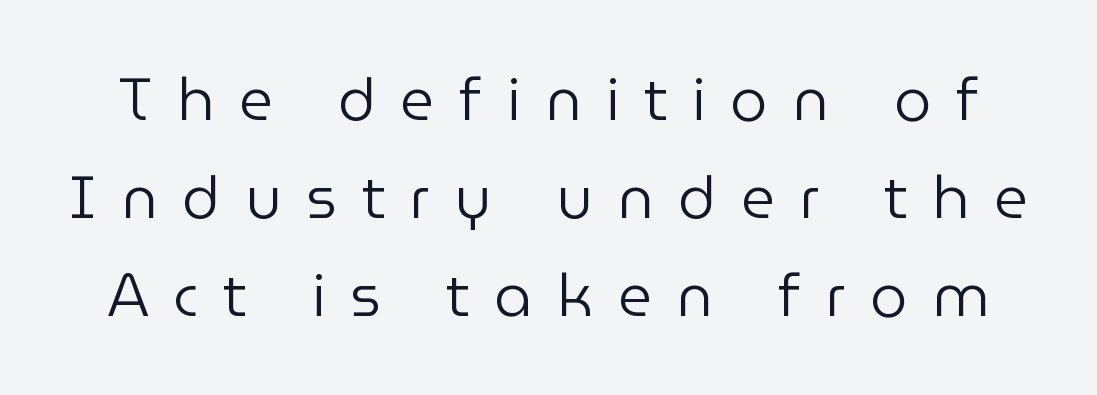
Is the type heavy? It reads as light-to-regular instead. The vertical gap from one line to the next is medium. The type family on display is of the sans-serif kind. This sample uses expanded letter spacing, leaving extra air between glyphs. The specimen reads as upright at a glance. The space beneath each line is pristine and unruled.
